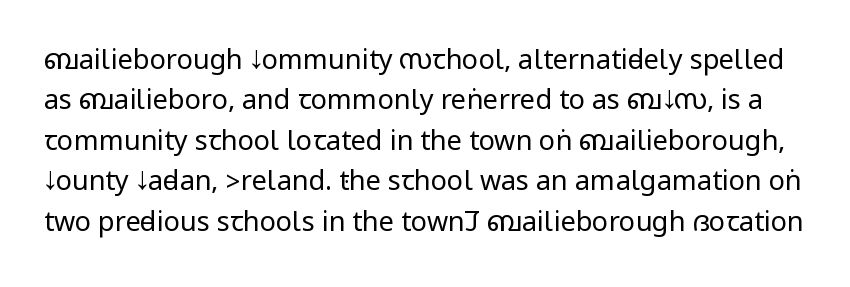
{"italic": "no", "bold": "no", "underline": "no", "line_spacing": "normal", "line_spacing_ratio": 1.5, "letter_spacing": "normal", "letter_spacing_em": 0.0, "glyph_px": 27}
